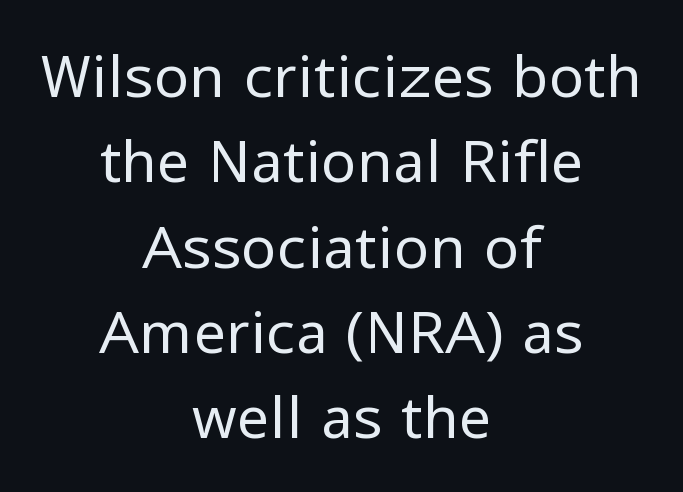
The image shows 58 px regular-weight sans-serif type, upright; set centered, normal line spacing (1.47x), normal letter spacing, not underlined; low stroke contrast and a medium x-height.
